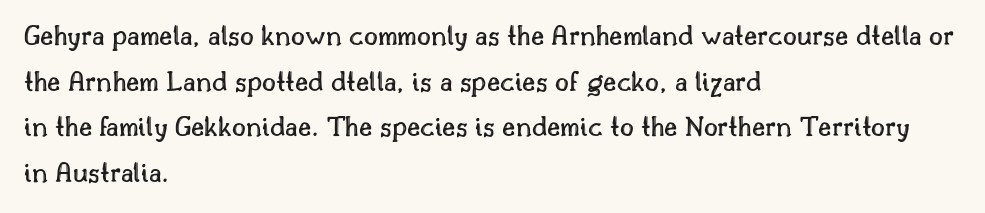
Honestly, the letter spacing is just normal — you wouldn't notice it. Each letter keeps its own natural width here, so spacing adapts to shape. Is there any slant? The stems are plumb. This sample is left-justified, so line endings fall wherever the words run out. The baseline area is clear.
